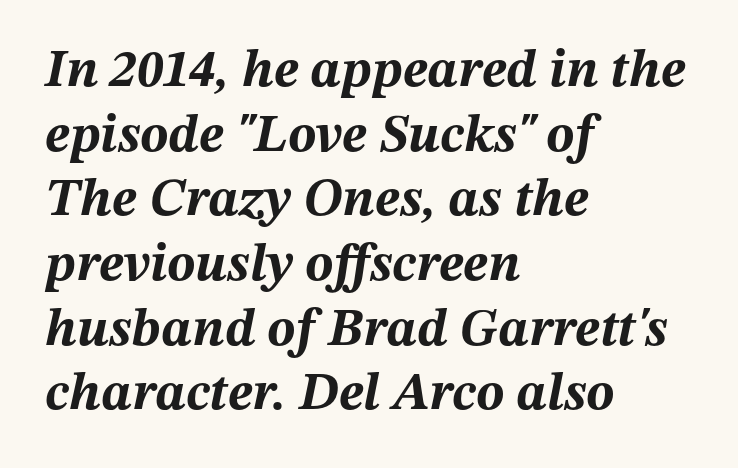
Q: Is the text bold? A: Yes.
Q: Is the text italic (slanted)? A: Yes, it leans right by about 12 degrees.
Q: Is the text underlined? A: No.
Q: How is the paragraph aligned? A: Left-aligned.
Q: Is the spacing between letters normal or unusually wide? A: Normal.
Q: Width (condensed, normal, or wide)? A: Normal.
Q: Stroke contrast? A: Medium.
Q: x-height? A: Medium.
Q: Monospaced? A: No.
